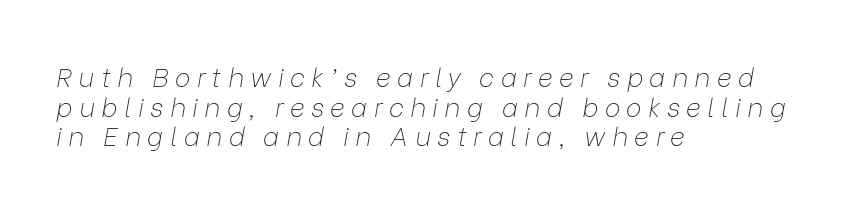
Q: Is the text bold? A: No.
Q: Is the text italic (slanted)? A: Yes, it leans right by about 9 degrees.
Q: Is the text underlined? A: No.
Q: How is the paragraph aligned? A: Left-aligned.
Q: Is the spacing between letters normal or unusually wide? A: Unusually wide.
Q: Is the spacing between lines tight, normal or loose? A: Tight.
